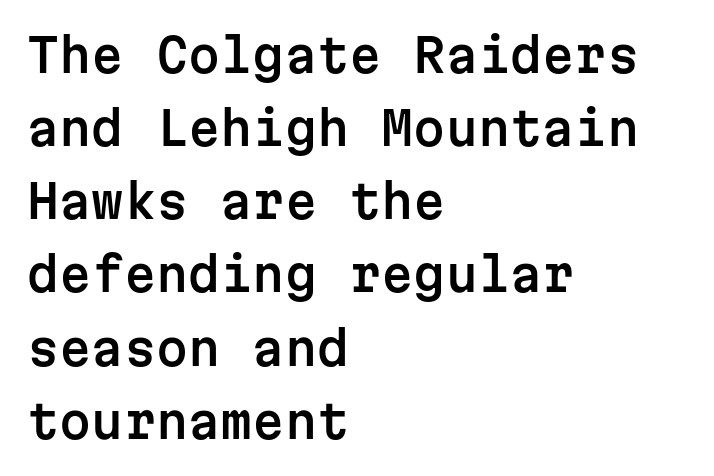
The image shows 46 px sans-serif type, upright, monospaced; set left-aligned, normal line spacing (1.59x), normal letter spacing, not underlined; low stroke contrast and a medium x-height.
